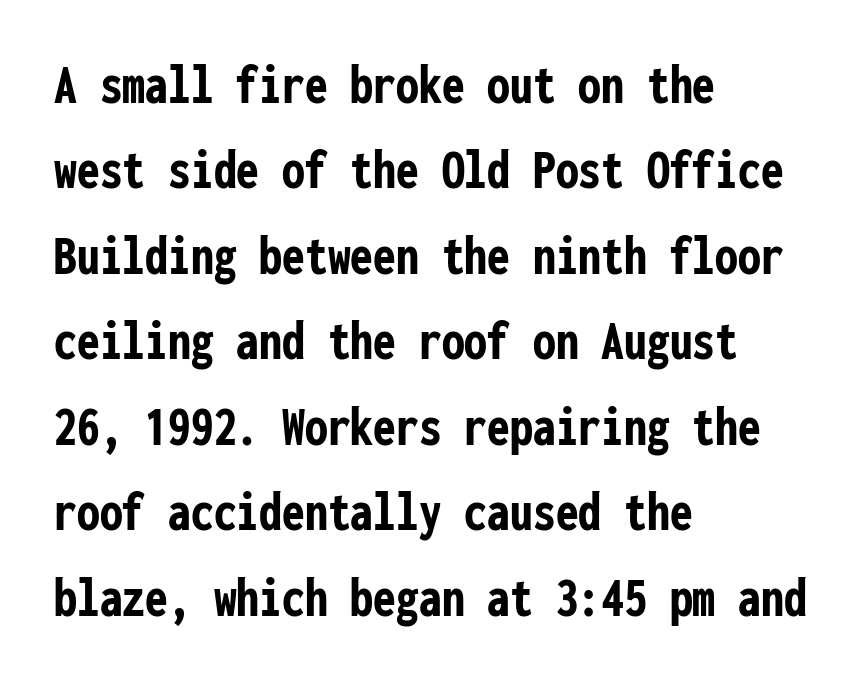
Each word holds together tightly as a unit, with standard inter-letter gaps. The paragraph has a hard left edge and a soft right edge. No italicization has been applied; the sample stays upright. This sample has the even, mechanical cadence of fixed-width lettering. Look at the bottom of the vertical strokes: they stop flat, with no serifs. Clear beneath every line of the passage.
